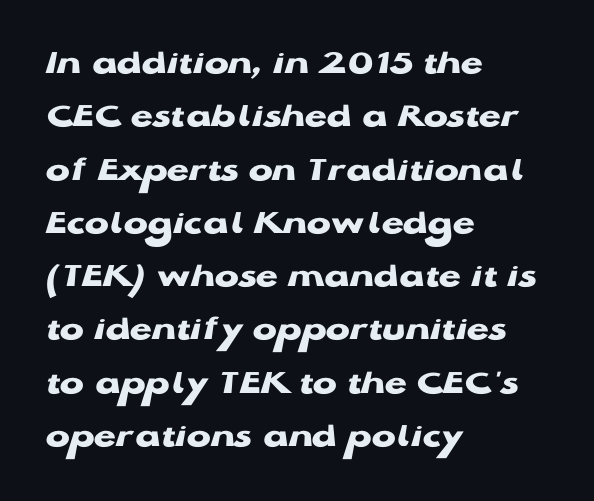
Q: Is the text bold? A: Yes.
Q: Is the text italic (slanted)? A: No, it is upright.
Q: Is the typeface a serif or a sans-serif typeface? A: Sans-serif.
Q: Is the text underlined? A: No.
Q: How is the paragraph aligned? A: Left-aligned.
Q: Is the spacing between letters normal or unusually wide? A: Normal.
Q: Is the spacing between lines tight, normal or loose? A: Normal.
Q: Width (condensed, normal, or wide)? A: Wide.
Q: Stroke contrast? A: Low.
Q: x-height? A: Medium.
Q: Monospaced? A: No.
